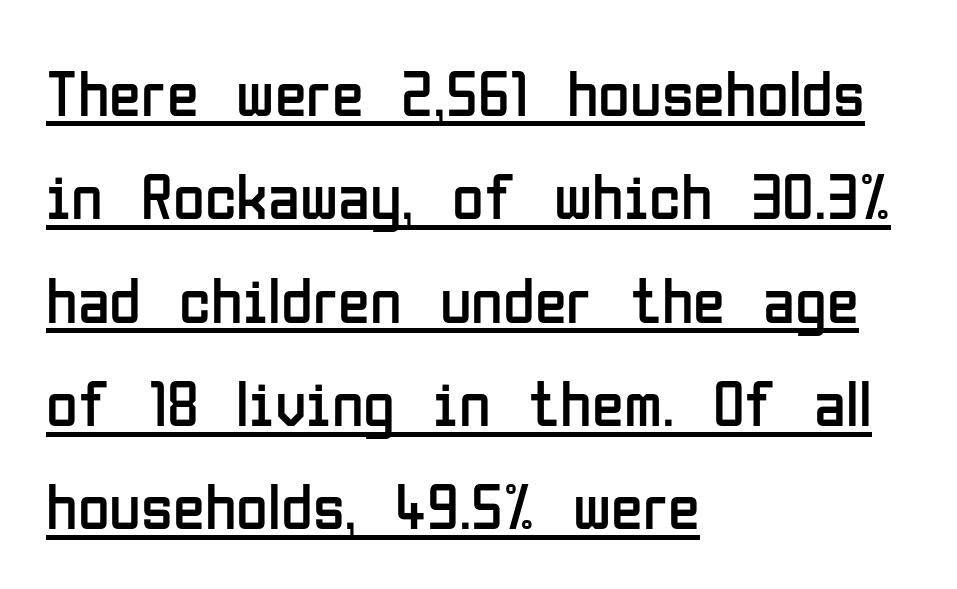
The image shows 65 px regular-weight, condensed sans-serif type, upright; set left-aligned, normal line spacing (1.59x), normal letter spacing, underlined; low stroke contrast and a medium x-height.
